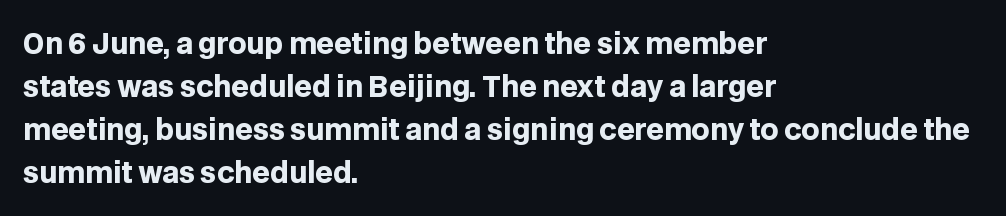
It's the straight-up-and-down kind of type. Nothing sits at the stroke ends, so this counts as sans-serif. A normal amount of white space separates one row of letters from the next. The rendering keeps characters at their native spacing.
